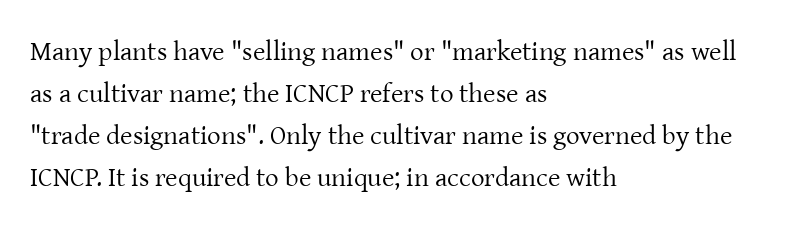
Anything drawn beneath the words? Only blank space. Each word holds together tightly as a unit, with standard inter-letter gaps. Each stroke keeps to a modest, everyday thickness or less. Normally led — the rows are evenly, conventionally spaced. In CSS terms this would be text-align: left. Does the lettering tilt? It doesn't — this is upright.
